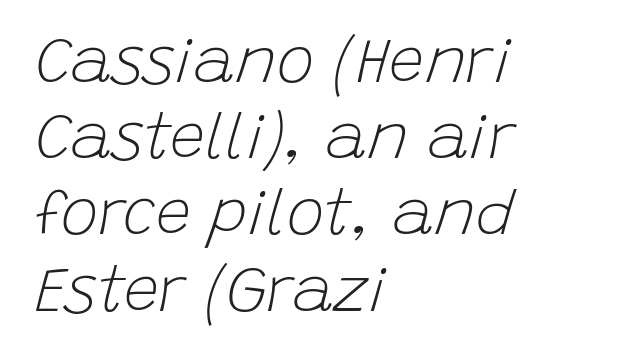
The image shows 63 px light type, italic (leaning right); set left-aligned, line spacing 1.21x, normal letter spacing, not underlined; low stroke contrast and a large x-height.
